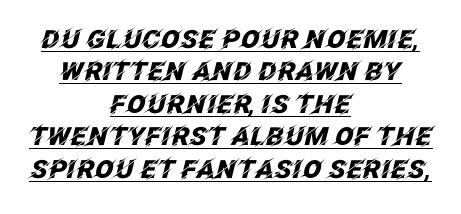
The image shows 25 px bold type, italic (leaning right); set centered, normal line spacing (1.3x), normal letter spacing, underlined.
